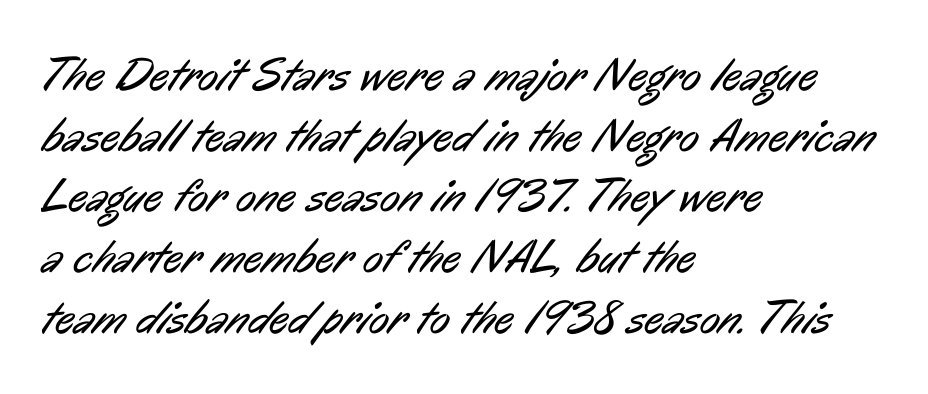
Q: Is the text bold? A: No.
Q: Is the typeface a serif or a sans-serif typeface? A: Sans-serif.
Q: Is the text underlined? A: No.
Q: How is the paragraph aligned? A: Left-aligned.
Q: Is the spacing between letters normal or unusually wide? A: Normal.
Q: Is the spacing between lines tight, normal or loose? A: Normal.
Q: Width (condensed, normal, or wide)? A: Condensed.
Q: Stroke contrast? A: Low.
Q: x-height? A: Medium.
Q: Monospaced? A: No.
